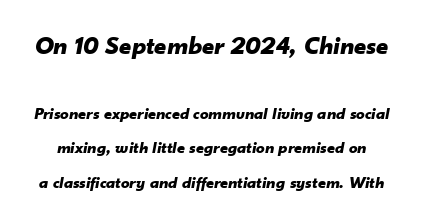
{"italic": "yes", "lean": "right", "slant_degrees": 10, "bold": "yes", "underline": "no", "line_spacing": "loose", "line_spacing_ratio": 2.03, "letter_spacing": "normal", "letter_spacing_em": 0.0, "larger_block": "first", "size_ratio": 1.53, "glyph_px": 26}
